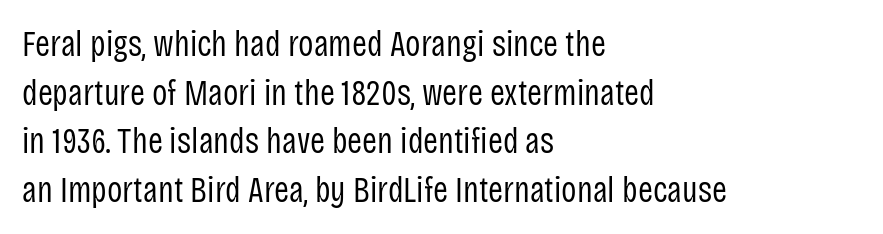
The image shows 36 px regular-weight, condensed sans-serif type, upright; set left-aligned, normal line spacing (1.35x), normal letter spacing, not underlined; low stroke contrast and a large x-height.
